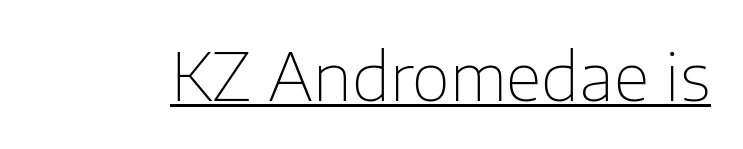
Notice how a bar underscores the lettering throughout. No feet cap the strokes, marking this as sans-serif type. Ink coverage per letter is moderate at most. The face used here is proportionally spaced, like ordinary book or web type. This is the regular roman posture of the typeface.
